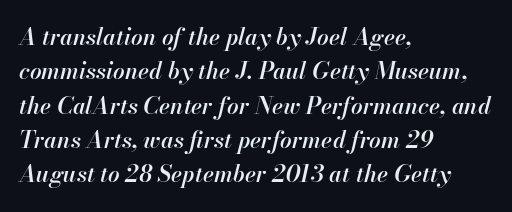
{"italic": "yes", "lean": "right", "slant_degrees": 13, "bold": "semi", "underline": "no", "align": "left", "line_spacing": "normal", "line_spacing_ratio": 1.49, "letter_spacing": "normal", "letter_spacing_em": 0.0, "glyph_px": 23}
